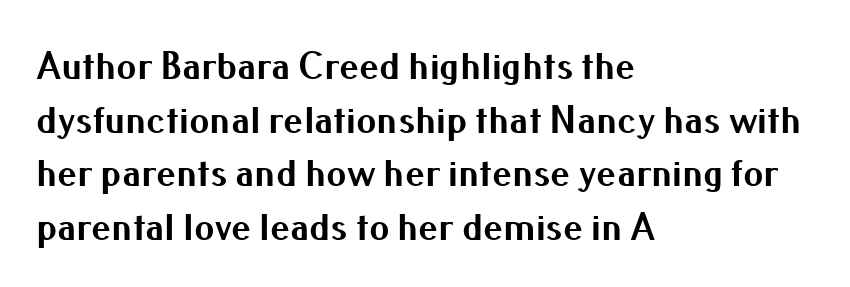
{"serif": "no", "italic": "no", "bold": "yes", "weight": "bold", "width": "normal", "stroke_contrast": "medium", "x_height": "small", "monospaced": "no", "underline": "no", "align": "left", "line_spacing": "normal", "line_spacing_ratio": 1.34, "letter_spacing": "normal", "letter_spacing_em": 0.0, "glyph_px": 40}
